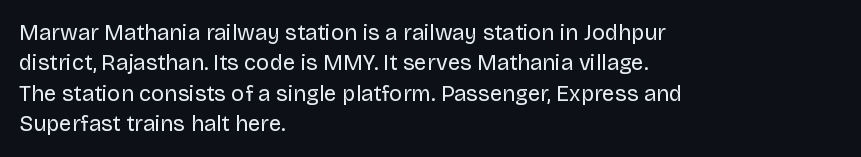
Q: Is the text bold? A: No.
Q: Is the text italic (slanted)? A: No, it is upright.
Q: Is the text underlined? A: No.
Q: How is the paragraph aligned? A: Left-aligned.
Q: Is the spacing between letters normal or unusually wide? A: Normal.
Q: Is the spacing between lines tight, normal or loose? A: Normal.
